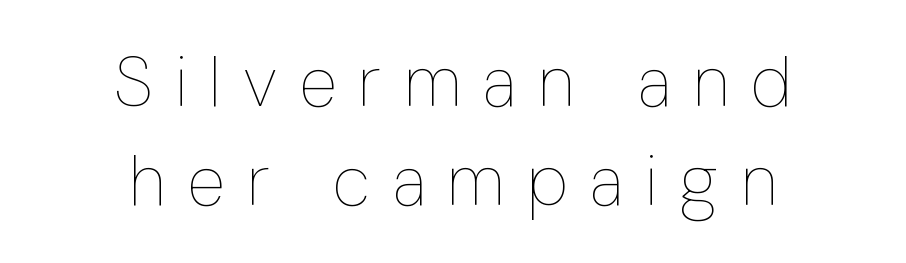
These lines have a slow, spaced-out rhythm from letter to letter. On a weight scale, this lands at 450 or below. Does the lettering tilt? It doesn't — this is upright. The face used here is proportionally spaced, like ordinary book or web type. Plain, unruled lines of type. Notice how the passage keeps no hard edge, just a central spine.
